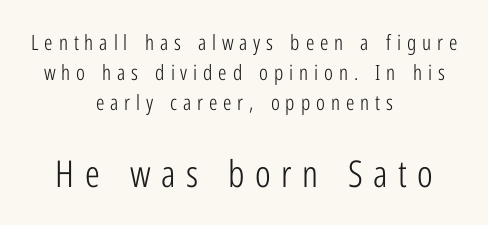
How would I describe the line gaps? Plain and ordinary. Vertical strokes here are truly vertical. The typesetter chose a symmetrical, centered arrangement here. Small over large — that's the arrangement of the two blocks here. The letters advance in unequal steps, a hallmark of proportional type. The letterforms stand isolated, each surrounded by extra space.
